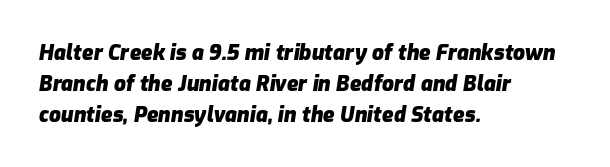
The image shows 21 px bold type, italic (leaning right); set left-aligned, normal line spacing (1.47x), normal letter spacing, not underlined.
